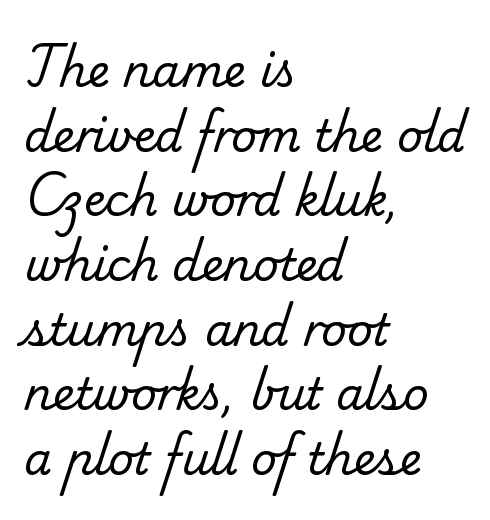
Q: Is the text bold? A: No.
Q: Is the typeface a serif or a sans-serif typeface? A: Serif.
Q: Is the text underlined? A: No.
Q: How is the paragraph aligned? A: Left-aligned.
Q: Is the spacing between letters normal or unusually wide? A: Normal.
Q: Is the spacing between lines tight, normal or loose? A: Normal.
Q: Width (condensed, normal, or wide)? A: Normal.
Q: Stroke contrast? A: Low.
Q: x-height? A: Small.
Q: Monospaced? A: No.
